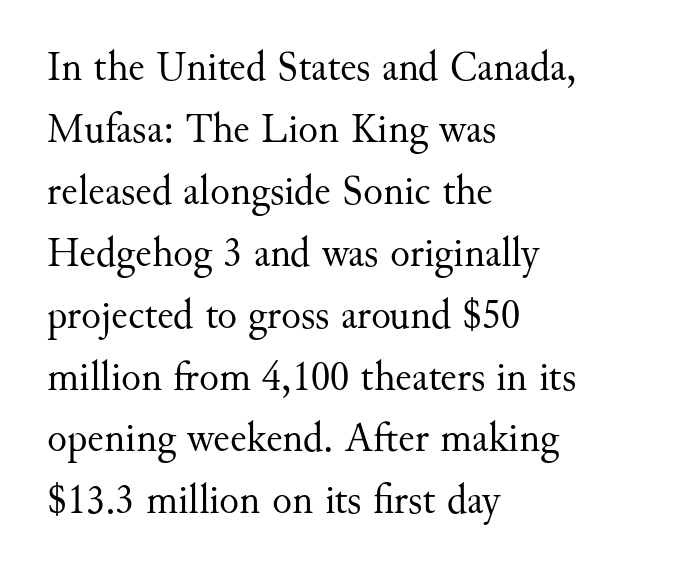
The image shows 41 px regular-weight serif type, upright; set left-aligned, normal line spacing (1.51x), normal letter spacing, not underlined; medium stroke contrast and a small x-height.
